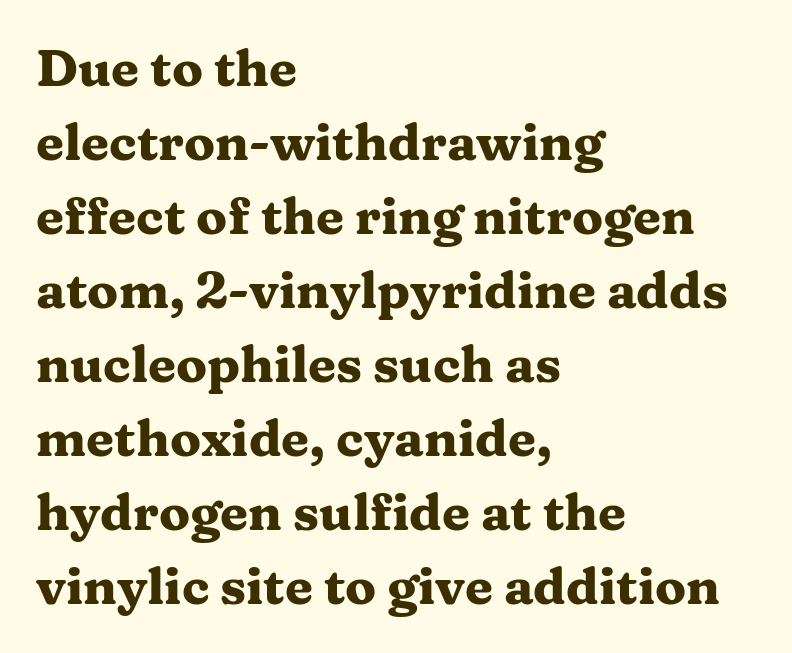
Check where the strokes stop: tiny serifs finish them off. Is this a fixed-width face? No — the glyphs have proportional, varying widths. Posture: upright roman. The passage shown has conventional tracking throughout. Every row of glyphs begins at an identical x-position on the left.
